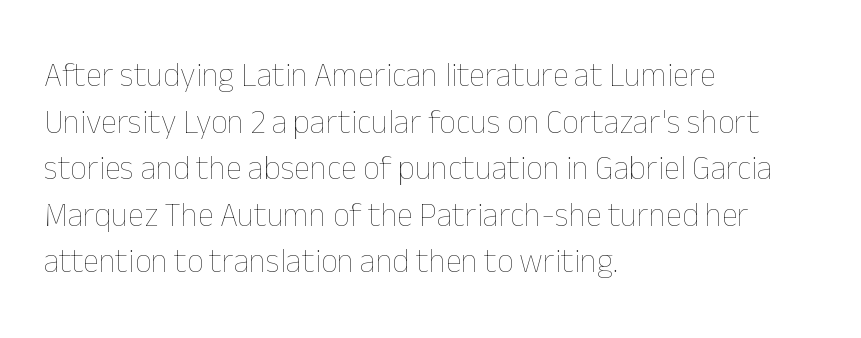
The image shows 33 px thin type, upright; set left-aligned, normal line spacing (1.41x), normal letter spacing, not underlined; low stroke contrast and a medium x-height.
